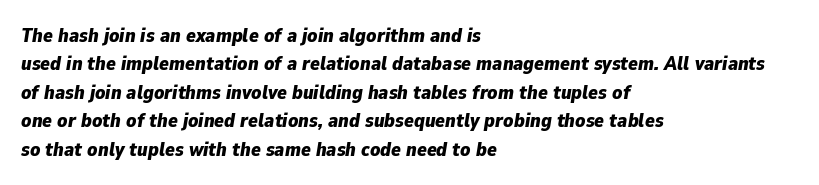
The image shows 20 px bold type, italic (leaning right); set left-aligned, normal line spacing (1.42x), normal letter spacing, not underlined.
